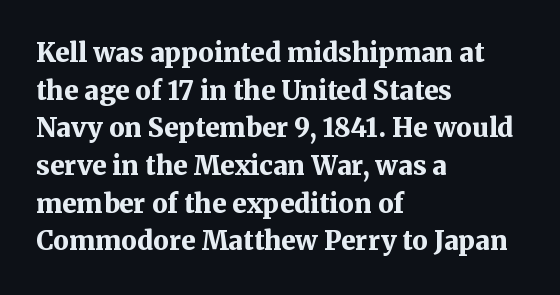
On the weight axis this lands at bold, roughly 700. Words float on clear page, feet unadorned. Interline gaps are of average width in this sample. The rendering keeps characters at their native spacing. In terms of posture, this sample is upright.
